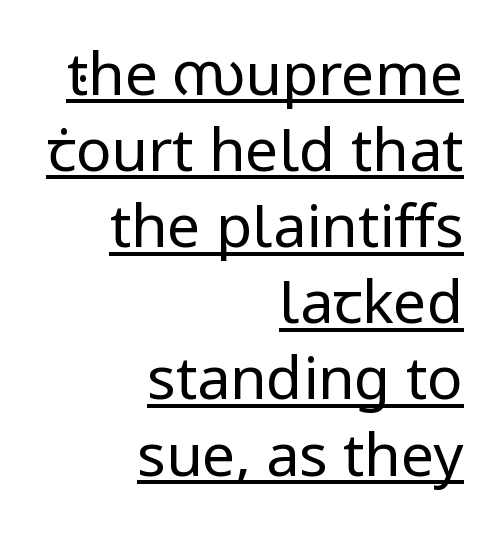
The image shows 59 px regular-weight sans-serif type, upright; set right-aligned, normal line spacing (1.29x), normal letter spacing, underlined; low stroke contrast and a medium x-height.
